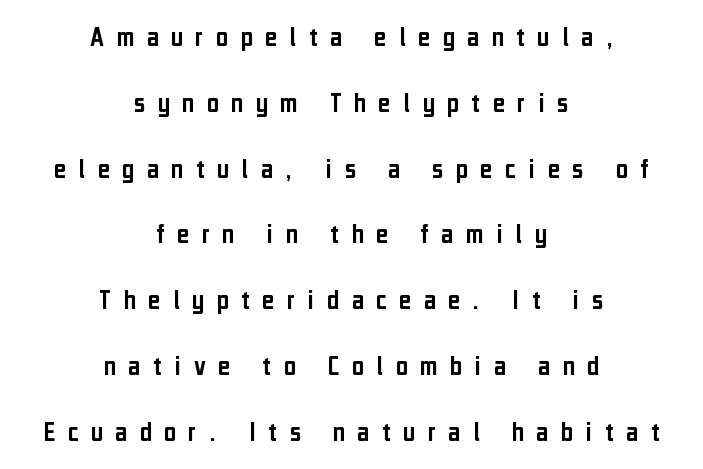
Airy leading. Does the type have serifs? No, each stem ends abruptly. Both edges are ragged and mirror each other, which tells us the setting is centered. Check under the words: just untouched page. Is the letter spacing exaggerated? Yes — the characters are pushed far apart. Do the characters align in a grid? No, the font is proportional.
